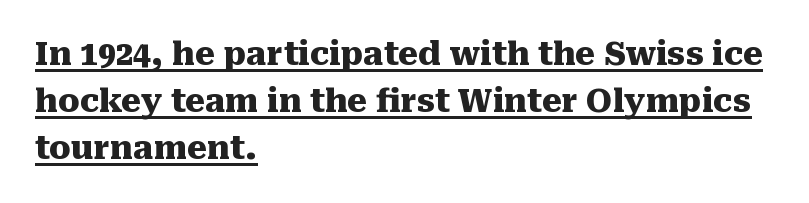
Q: Is the text bold? A: Yes.
Q: Is the text italic (slanted)? A: No, it is upright.
Q: Is the typeface a serif or a sans-serif typeface? A: Serif.
Q: Is the text underlined? A: Yes.
Q: How is the paragraph aligned? A: Left-aligned.
Q: Is the spacing between letters normal or unusually wide? A: Normal.
Q: Is the spacing between lines tight, normal or loose? A: Normal.
Q: Width (condensed, normal, or wide)? A: Normal.
Q: Stroke contrast? A: Medium.
Q: x-height? A: Medium.
Q: Monospaced? A: No.
